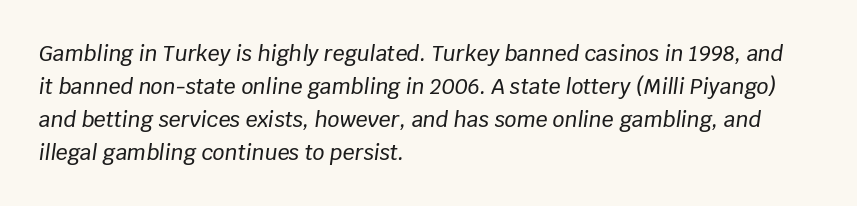
Q: Is the text italic (slanted)? A: Yes, it leans right by about 8 degrees.
Q: Is the text underlined? A: No.
Q: How is the paragraph aligned? A: Left-aligned.
Q: Is the spacing between letters normal or unusually wide? A: Normal.
Q: Is the spacing between lines tight, normal or loose? A: Normal.
